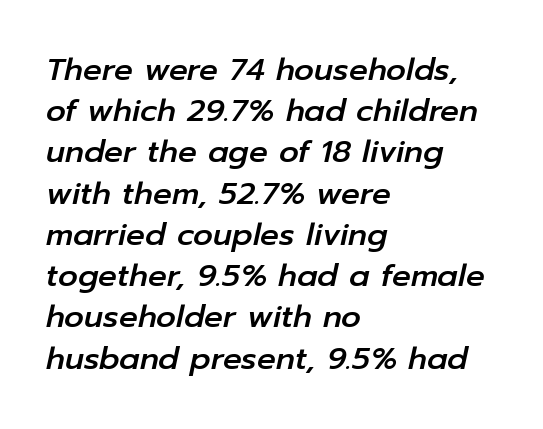
{"italic": "yes", "lean": "right", "slant_degrees": 12, "width": "normal", "stroke_contrast": "low", "x_height": "medium", "monospaced": "no", "underline": "no", "align": "left", "line_spacing": "normal", "line_spacing_ratio": 1.33, "letter_spacing": "normal", "letter_spacing_em": 0.0, "glyph_px": 31}
